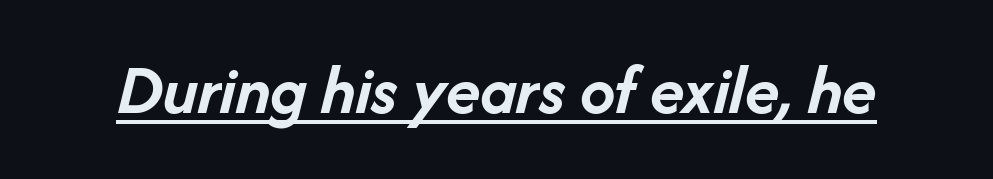
{"italic": "yes", "lean": "right", "slant_degrees": 14, "bold": "yes", "weight": "semibold", "width": "normal", "stroke_contrast": "low", "x_height": "medium", "monospaced": "no", "underline": "yes", "letter_spacing": "normal", "letter_spacing_em": 0.0, "glyph_px": 71}
